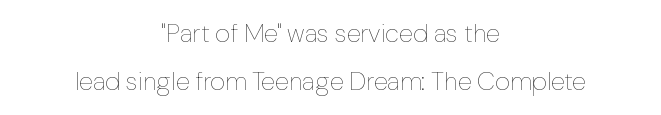
Q: Is the text bold? A: No.
Q: Is the text italic (slanted)? A: No, it is upright.
Q: Is the text underlined? A: No.
Q: How is the paragraph aligned? A: Centered.
Q: Is the spacing between letters normal or unusually wide? A: Normal.
